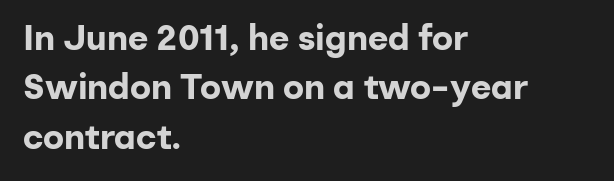
{"serif": "no", "italic": "no", "bold": "yes", "weight": "bold", "width": "normal", "stroke_contrast": "low", "x_height": "medium", "monospaced": "no", "underline": "no", "align": "left", "line_spacing": "normal", "line_spacing_ratio": 1.41, "letter_spacing": "normal", "letter_spacing_em": 0.0, "glyph_px": 35}
